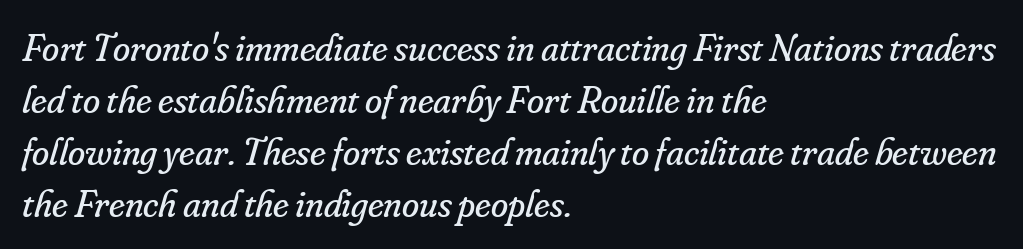
{"serif": "yes", "italic": "yes", "lean": "right", "slant_degrees": 16, "bold": "no", "weight": "regular", "width": "normal", "stroke_contrast": "low", "x_height": "small", "monospaced": "no", "underline": "no", "align": "left", "line_spacing": "normal", "line_spacing_ratio": 1.33, "letter_spacing": "normal", "letter_spacing_em": 0.0, "glyph_px": 39}
